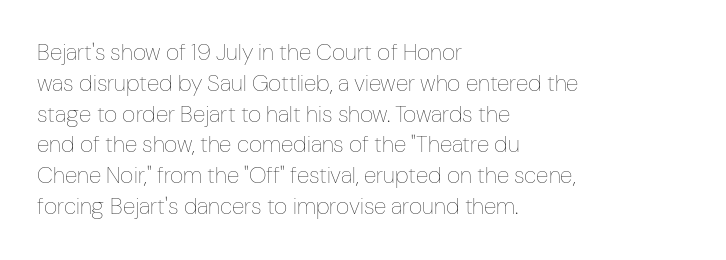
The image shows 23 px text type, upright; set left-aligned, normal line spacing (1.34x), normal letter spacing, not underlined.
